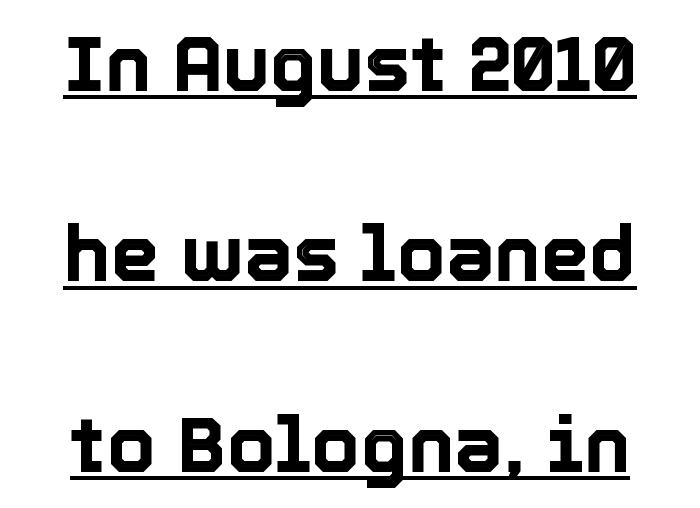
{"italic": "no", "width": "normal", "x_height": "medium", "monospaced": "no", "underline": "yes", "line_spacing": "loose", "line_spacing_ratio": 2.44, "letter_spacing": "normal", "letter_spacing_em": 0.0, "glyph_px": 78}
